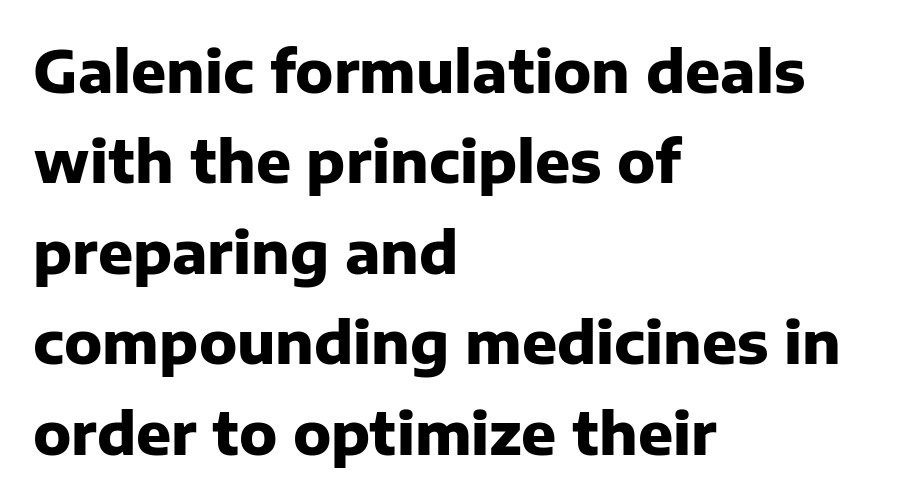
The designer went with a sans here, leaving each stem footless. A classic flush-left, rag-right setting is used for this passage. Line spacing here is normal. Stroke thickness is high; the sample reads as a true bold. This rendering leaves character spacing at its baseline value. Notice how the stems are strictly vertical — no italics here.
